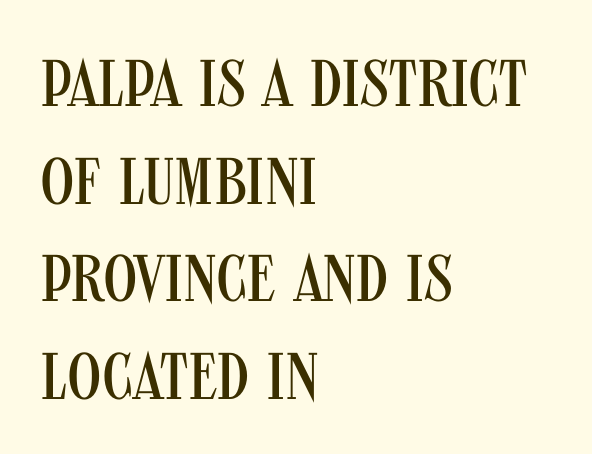
{"serif": "no", "italic": "no", "bold": "no", "weight": "regular", "width": "condensed", "stroke_contrast": "medium", "x_height": "large", "monospaced": "no", "underline": "no", "align": "left", "line_spacing": "normal", "line_spacing_ratio": 1.48, "letter_spacing": "normal", "letter_spacing_em": 0.0, "glyph_px": 66}
